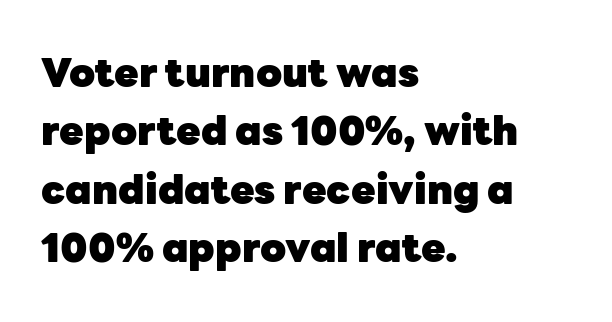
Q: Is the text bold? A: Yes.
Q: Is the text italic (slanted)? A: No, it is upright.
Q: Is the typeface a serif or a sans-serif typeface? A: Sans-serif.
Q: Is the text underlined? A: No.
Q: How is the paragraph aligned? A: Left-aligned.
Q: Is the spacing between letters normal or unusually wide? A: Normal.
Q: Is the spacing between lines tight, normal or loose? A: Normal.
Q: Width (condensed, normal, or wide)? A: Normal.
Q: Stroke contrast? A: Low.
Q: x-height? A: Medium.
Q: Monospaced? A: No.
